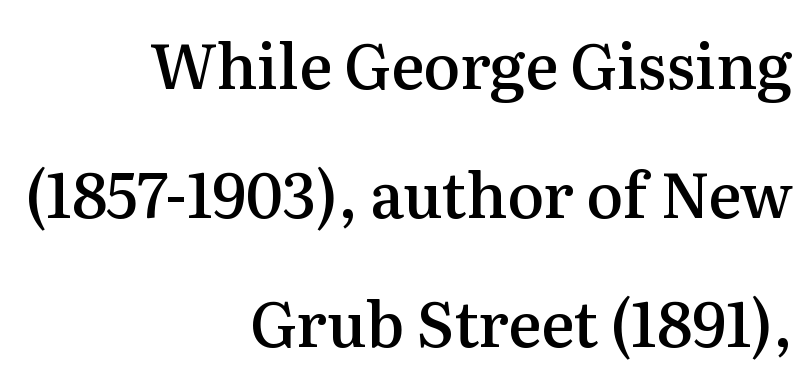
{"serif": "yes", "italic": "no", "bold": "semi", "weight": "semibold", "width": "normal", "stroke_contrast": "medium", "x_height": "medium", "monospaced": "no", "underline": "no", "align": "right", "line_spacing": "loose", "line_spacing_ratio": 2.08, "letter_spacing": "normal", "letter_spacing_em": 0.0, "glyph_px": 62}
